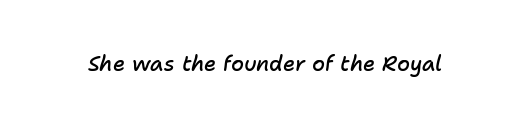
Moderately thickened strokes mark this as semibold type. Rendered with sloped, italic letterforms. The face used here is rendered with its standard letterfit. Beneath every word, the page is bare.
